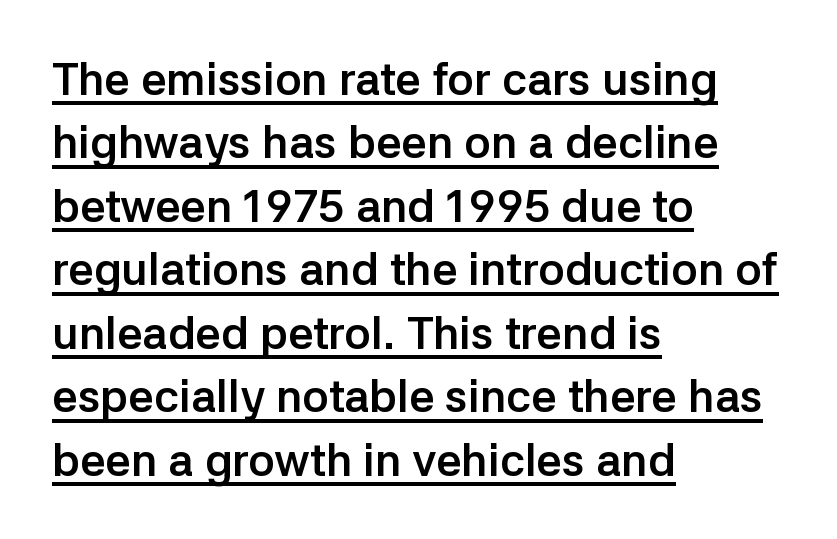
Q: Is the text bold? A: Yes.
Q: Is the text italic (slanted)? A: No, it is upright.
Q: Is the typeface a serif or a sans-serif typeface? A: Sans-serif.
Q: Is the text underlined? A: Yes.
Q: How is the paragraph aligned? A: Left-aligned.
Q: Is the spacing between letters normal or unusually wide? A: Normal.
Q: Is the spacing between lines tight, normal or loose? A: Normal.
Q: Width (condensed, normal, or wide)? A: Normal.
Q: Stroke contrast? A: Low.
Q: x-height? A: Medium.
Q: Monospaced? A: No.
